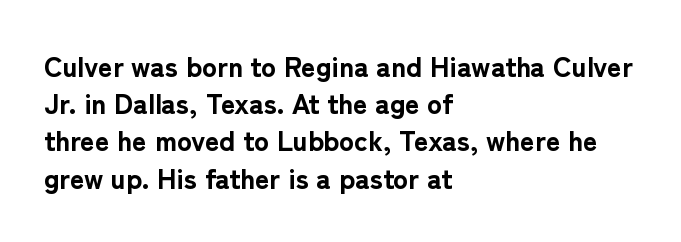
{"serif": "no", "italic": "no", "bold": "yes", "weight": "bold", "width": "normal", "stroke_contrast": "low", "x_height": "medium", "monospaced": "no", "underline": "no", "align": "left", "line_spacing": "normal", "line_spacing_ratio": 1.33, "letter_spacing": "normal", "letter_spacing_em": 0.0, "glyph_px": 28}
